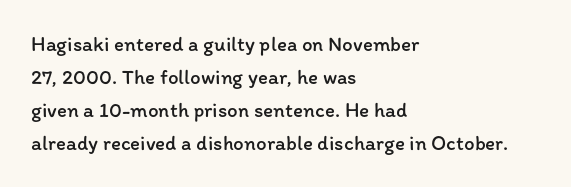
Q: Is the text bold? A: No.
Q: Is the text italic (slanted)? A: No, it is upright.
Q: Is the text underlined? A: No.
Q: How is the paragraph aligned? A: Left-aligned.
Q: Is the spacing between letters normal or unusually wide? A: Normal.
Q: Is the spacing between lines tight, normal or loose? A: Normal.
